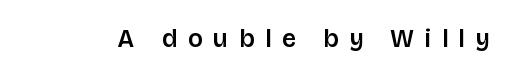
The image shows 25 px text type, upright; set unusually wide letter spacing (+0.42 em), not underlined.
